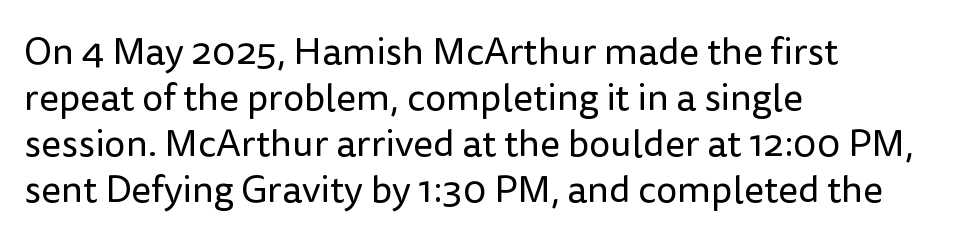
The image shows 38 px regular-weight sans-serif type, upright; set left-aligned, line spacing 1.21x, normal letter spacing, not underlined; low stroke contrast and a medium x-height.
